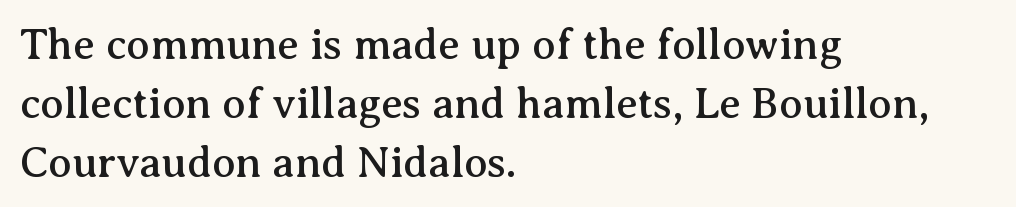
The image shows 43 px serif type, upright; set left-aligned, normal line spacing (1.37x), normal letter spacing, not underlined; medium stroke contrast and a medium x-height.
